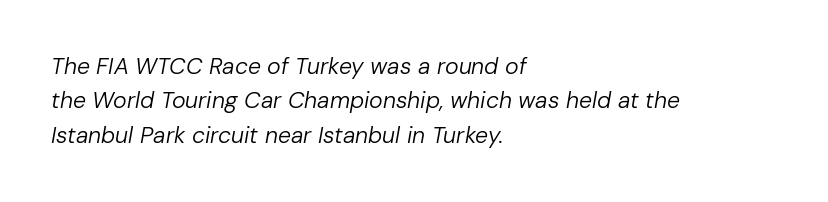
The rendering keeps characters at their native spacing. The block of text has a typical density, with ordinary space between rows. The face used here has a pronounced slope to its letters. The typesetting does not lean heavy: it is not bold. Each row of text sits above clean, open space. Line starts are locked; line ends wander.
